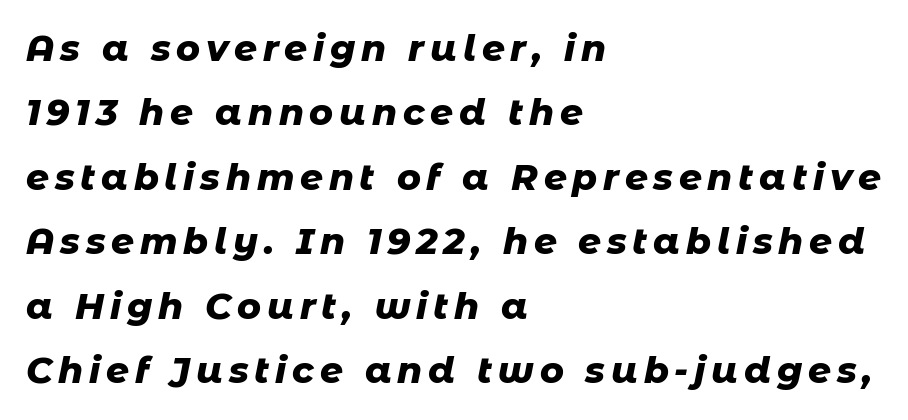
{"italic": "yes", "lean": "right", "slant_degrees": 11, "bold": "yes", "weight": "heavy", "width": "normal", "stroke_contrast": "low", "x_height": "medium", "monospaced": "no", "underline": "no", "align": "left", "line_spacing_ratio": 1.79, "glyph_px": 36}
